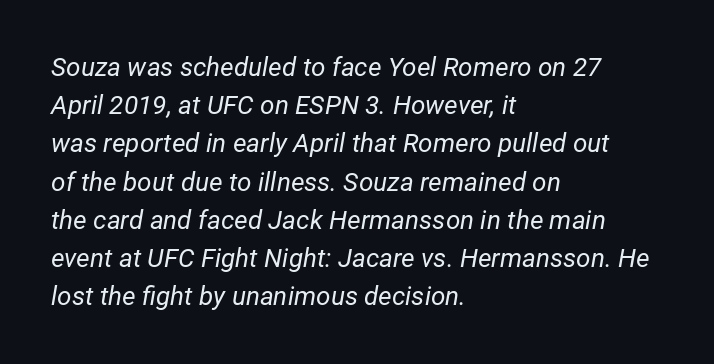
{"italic": "yes", "lean": "right", "slant_degrees": 12, "bold": "no", "underline": "no", "align": "left", "line_spacing": "normal", "line_spacing_ratio": 1.47, "letter_spacing": "normal", "letter_spacing_em": 0.0, "glyph_px": 26}
